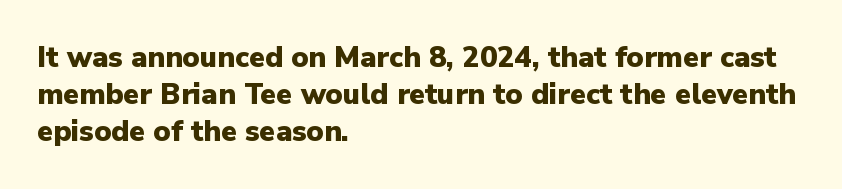
{"serif": "no", "italic": "no", "bold": "yes", "weight": "heavy", "width": "normal", "stroke_contrast": "low", "x_height": "medium", "monospaced": "no", "underline": "no", "align": "left", "line_spacing": "normal", "line_spacing_ratio": 1.27, "letter_spacing": "normal", "letter_spacing_em": 0.0, "glyph_px": 29}
